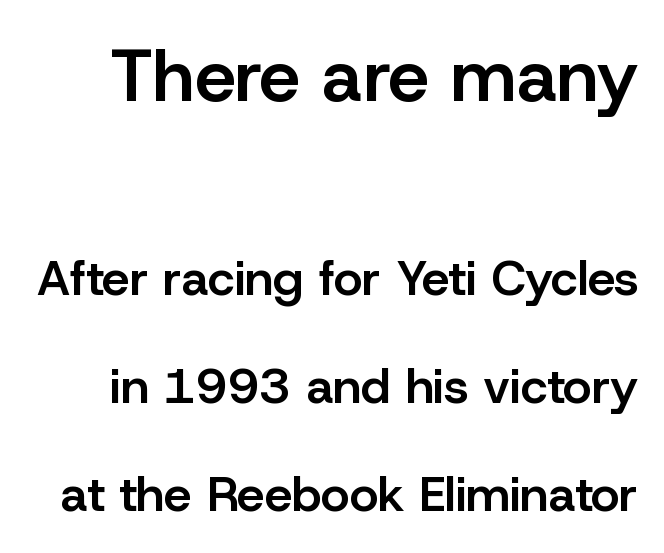
Q: Is the text bold? A: Semi-bold.
Q: Is the text italic (slanted)? A: No, it is upright.
Q: Is the typeface a serif or a sans-serif typeface? A: Sans-serif.
Q: Is the text underlined? A: No.
Q: Is the spacing between letters normal or unusually wide? A: Normal.
Q: Is the spacing between lines tight, normal or loose? A: Loose.
Q: Which block of text is set in a larger size, the first (top) or the second (bottom)? A: The first (top) one.
Q: Width (condensed, normal, or wide)? A: Normal.
Q: Stroke contrast? A: Low.
Q: x-height? A: Medium.
Q: Monospaced? A: No.
